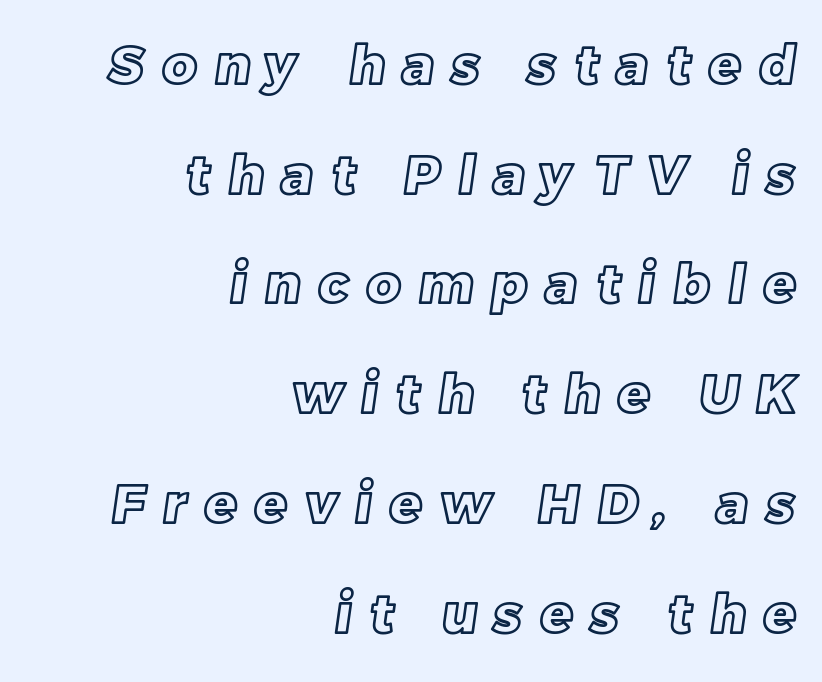
Q: Is the text underlined? A: No.
Q: How is the paragraph aligned? A: Right-aligned.
Q: Is the spacing between letters normal or unusually wide? A: Unusually wide.
Q: Is the spacing between lines tight, normal or loose? A: Loose.
Q: Width (condensed, normal, or wide)? A: Normal.
Q: x-height? A: Large.
Q: Monospaced? A: No.
